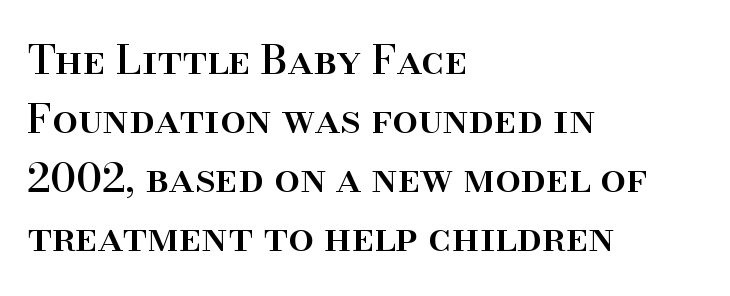
Where is the straight margin? On the left. The space directly below the letters is spotless. Each letter's strokes conclude with small projecting serifs. Note the varied advance widths — an 'i' is clearly narrower than an 'm'. Does extra space separate the letters? No, they use regular spacing.
